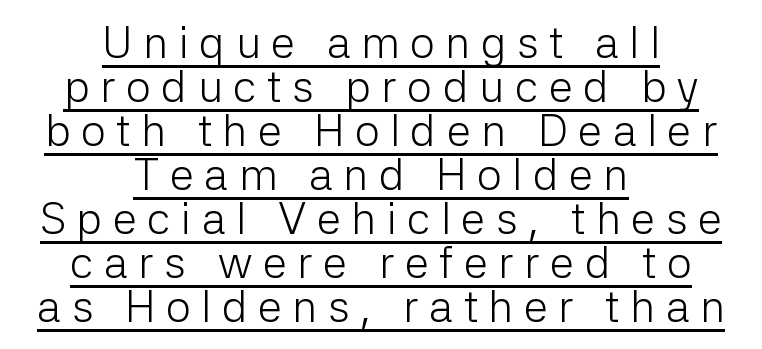
Character widths vary here, with narrow letters taking less room than wide ones. Summary of weight: not heavy and not bold. If you measured baseline to baseline, you'd find a short distance. The typesetter has applied underlining to the passage shown. Where is the straight margin? There isn't one; the lines are centered. Type style note: lacks serifs.
